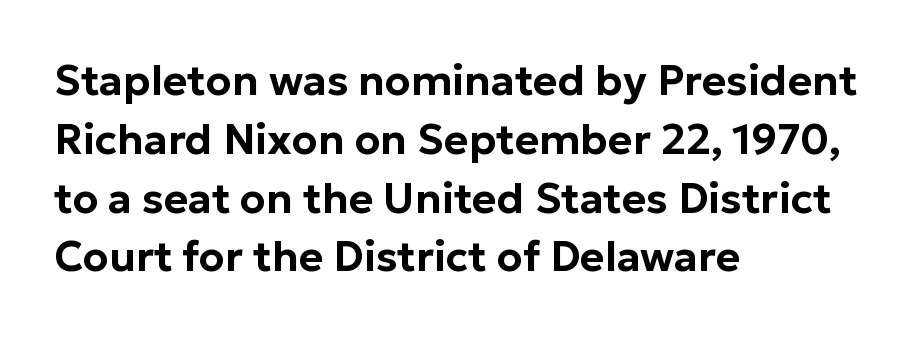
{"serif": "no", "italic": "no", "width": "normal", "stroke_contrast": "low", "x_height": "medium", "monospaced": "no", "underline": "no", "align": "left", "line_spacing": "normal", "line_spacing_ratio": 1.4, "letter_spacing": "normal", "letter_spacing_em": 0.0, "glyph_px": 42}
